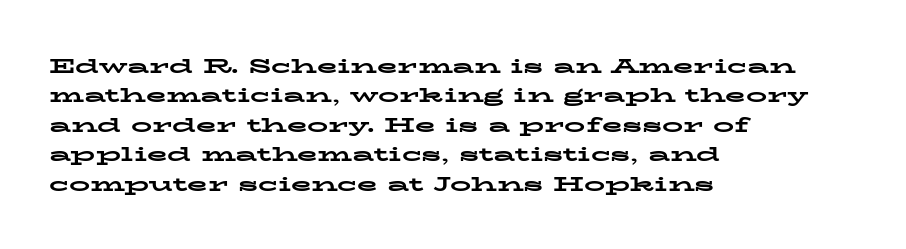
The image shows 21 px bold type, upright; set left-aligned, normal line spacing (1.4x), normal letter spacing, not underlined.
